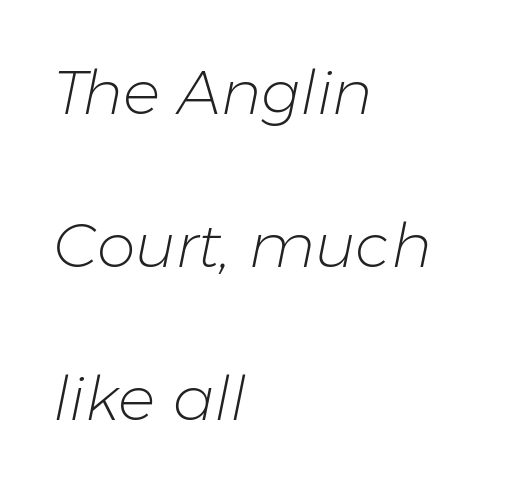
Glance below the letters and you will spot only blank space. Line starts are locked; line ends wander. If you measured baseline to baseline, you'd find a long distance. Would a proofreader flag this as italicized? Yes. Stems and bowls with no extra thickness — not bold. Looks like regular typesetting: each glyph gets only the width it needs.
